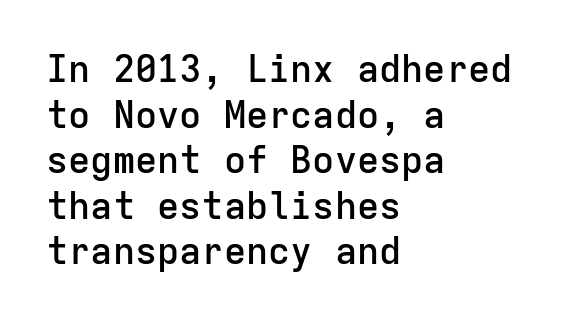
{"serif": "no", "italic": "no", "bold": "semi", "weight": "semibold", "width": "normal", "stroke_contrast": "low", "x_height": "medium", "monospaced": "yes", "underline": "no", "align": "left", "line_spacing_ratio": 1.23, "letter_spacing": "normal", "letter_spacing_em": 0.0, "glyph_px": 37}
